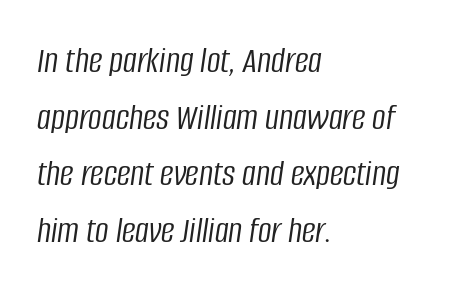
{"italic": "yes", "lean": "right", "slant_degrees": 8, "bold": "no", "weight": "light", "width": "condensed", "stroke_contrast": "low", "x_height": "large", "monospaced": "no", "underline": "no", "align": "left", "line_spacing": "normal", "line_spacing_ratio": 1.49, "letter_spacing": "normal", "letter_spacing_em": 0.0, "glyph_px": 38}
